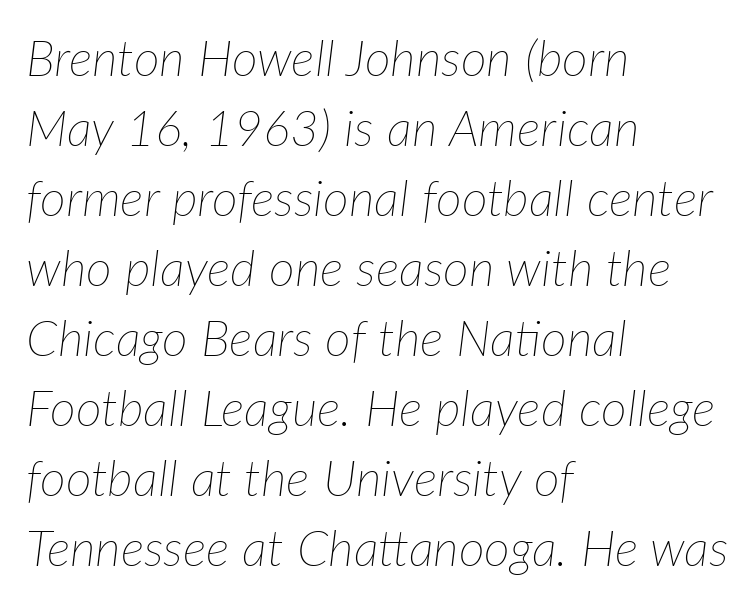
The image shows 50 px thin type, italic (leaning right); set left-aligned, normal line spacing (1.4x), normal letter spacing, not underlined; low stroke contrast and a medium x-height.
